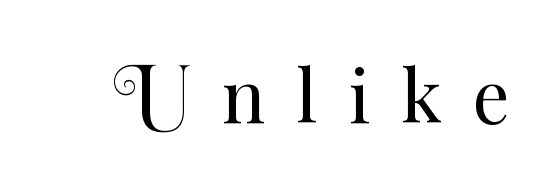
Style check: upright. Is the stroke heavy? The answer is a plain regular-or-lighter. Each word looks stretched out because of the extra space between its letters. Do the characters align in a grid? No, the font is proportional.
